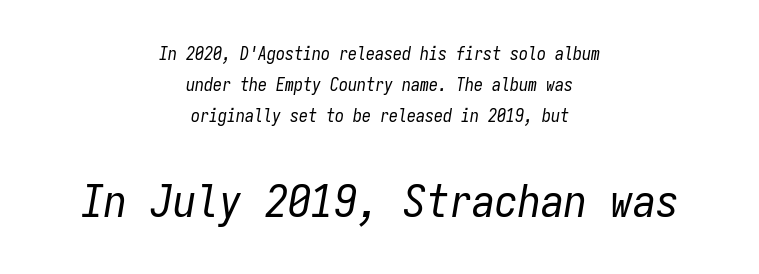
{"italic": "yes", "lean": "right", "slant_degrees": 9, "bold": "no", "weight": "regular", "width": "condensed", "stroke_contrast": "low", "x_height": "medium", "monospaced": "yes", "underline": "no", "align": "center", "line_spacing_ratio": 1.73, "letter_spacing": "normal", "letter_spacing_em": 0.0, "larger_block": "second", "size_ratio": 2.56, "glyph_px": 46}
